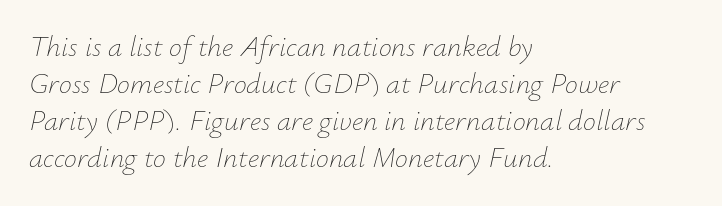
Q: Is the text bold? A: No.
Q: Is the text italic (slanted)? A: Yes, it leans right by about 12 degrees.
Q: Is the text underlined? A: No.
Q: How is the paragraph aligned? A: Left-aligned.
Q: Is the spacing between letters normal or unusually wide? A: Normal.
Q: Is the spacing between lines tight, normal or loose? A: Normal.
Q: Width (condensed, normal, or wide)? A: Normal.
Q: Stroke contrast? A: Low.
Q: x-height? A: Small.
Q: Monospaced? A: No.
